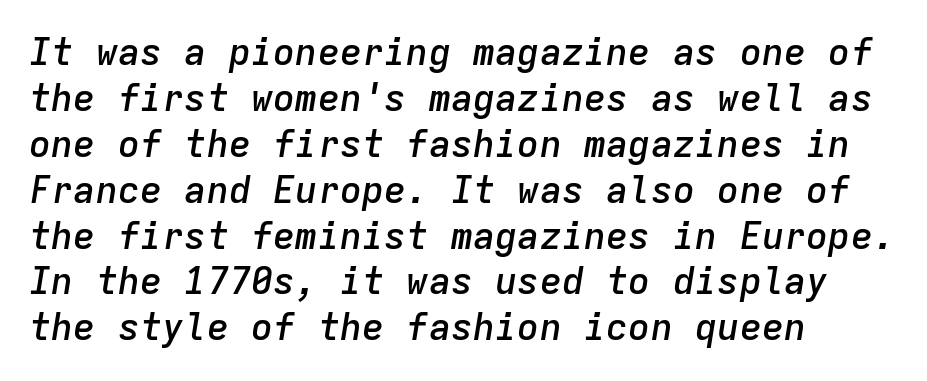
The image shows 37 px semibold type, italic (leaning right), monospaced; set left-aligned, line spacing 1.24x, normal letter spacing, not underlined; low stroke contrast and a medium x-height.
